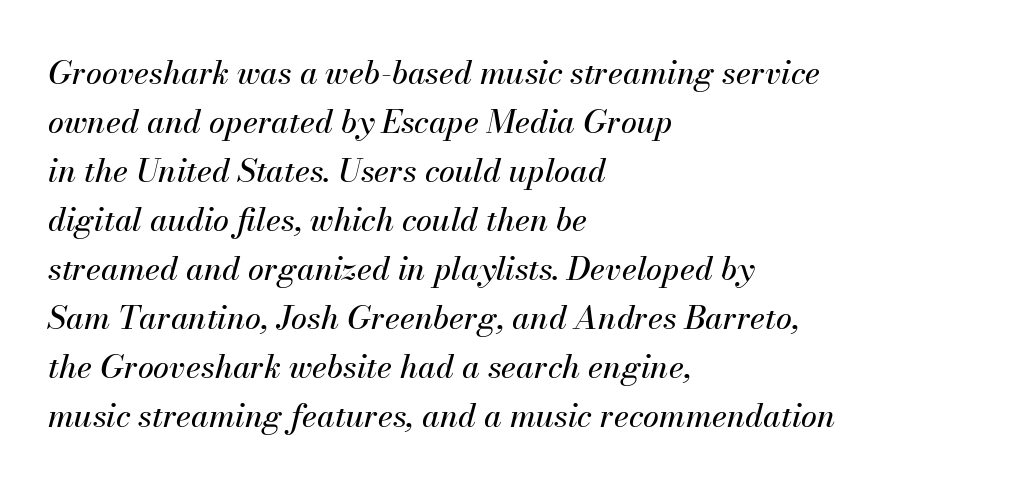
The image shows 32 px text type, italic (leaning right); set left-aligned, normal line spacing (1.53x), normal letter spacing, not underlined; medium stroke contrast and a small x-height.
